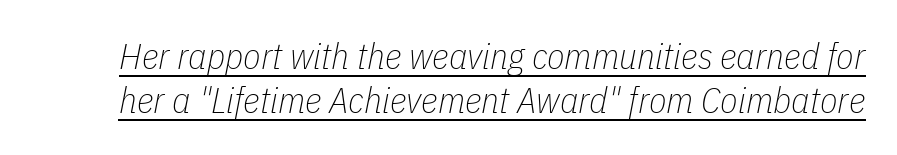
Q: Is the text bold? A: No.
Q: Is the text italic (slanted)? A: Yes, it leans right by about 11 degrees.
Q: Is the text underlined? A: Yes.
Q: Is the spacing between letters normal or unusually wide? A: Normal.
Q: Width (condensed, normal, or wide)? A: Condensed.
Q: Stroke contrast? A: Low.
Q: x-height? A: Medium.
Q: Monospaced? A: No.
